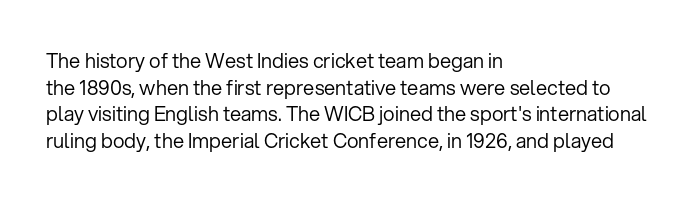
{"italic": "no", "bold": "no", "underline": "no", "align": "left", "line_spacing": "normal", "line_spacing_ratio": 1.33, "letter_spacing": "normal", "letter_spacing_em": 0.0, "glyph_px": 20}
